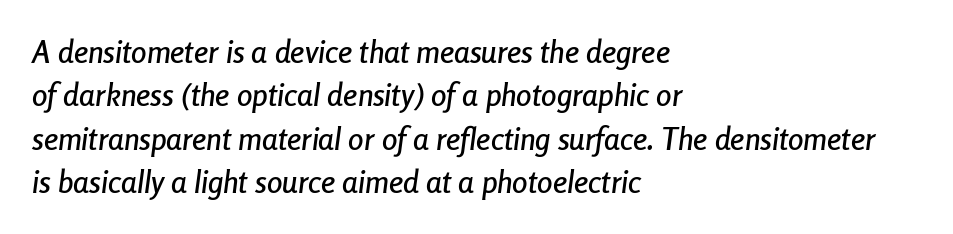
{"italic": "yes", "lean": "right", "slant_degrees": 8, "width": "condensed", "stroke_contrast": "low", "x_height": "medium", "monospaced": "no", "underline": "no", "align": "left", "line_spacing": "normal", "line_spacing_ratio": 1.4, "letter_spacing": "normal", "letter_spacing_em": 0.0, "glyph_px": 31}
